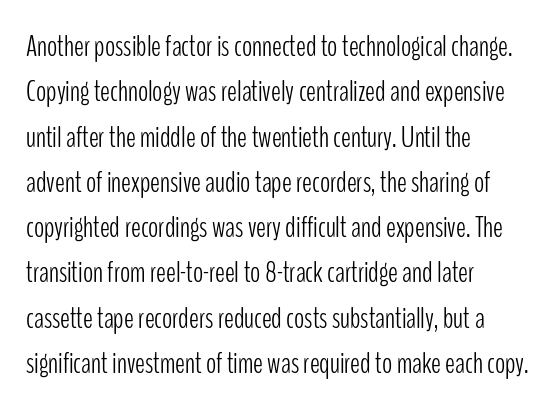
The image shows 30 px light, condensed sans-serif type, upright; set left-aligned, normal line spacing (1.51x), normal letter spacing, not underlined; low stroke contrast and a medium x-height.
